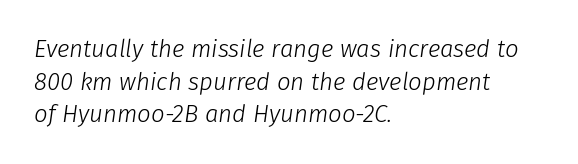
{"italic": "yes", "lean": "right", "slant_degrees": 8, "bold": "no", "underline": "no", "align": "left", "line_spacing": "normal", "line_spacing_ratio": 1.36, "letter_spacing": "normal", "letter_spacing_em": 0.0, "glyph_px": 24}
